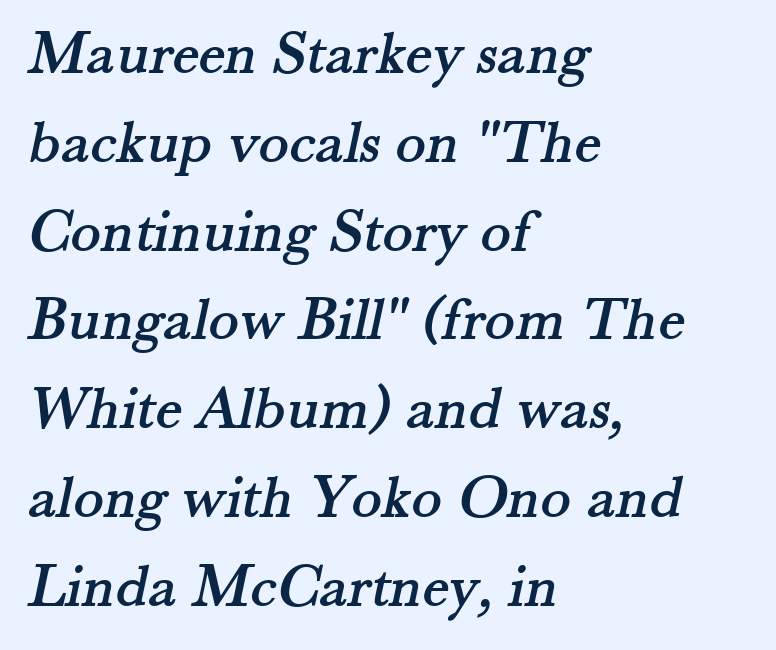
Words float on clear page, feet unadorned. Observe the serifs anchoring each vertical stroke in this sample. You could call the tracking neutral — neither tight nor loose. Do the characters align in a grid? No, the font is proportional.
